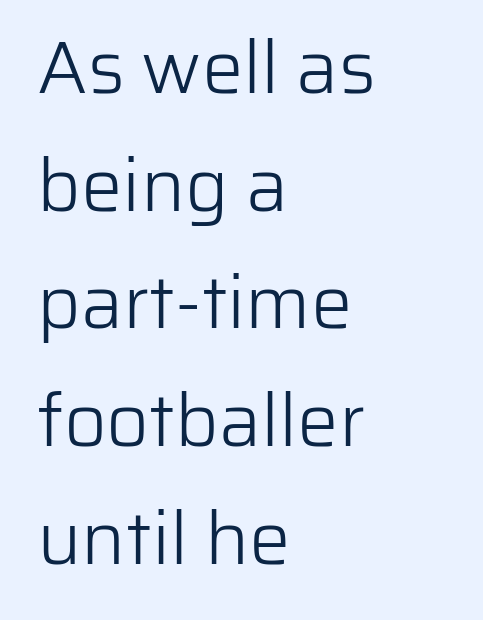
{"serif": "no", "italic": "no", "bold": "no", "weight": "light", "width": "normal", "stroke_contrast": "low", "x_height": "medium", "monospaced": "no", "underline": "no", "align": "left", "line_spacing": "normal", "line_spacing_ratio": 1.59, "letter_spacing": "normal", "letter_spacing_em": 0.0, "glyph_px": 74}
